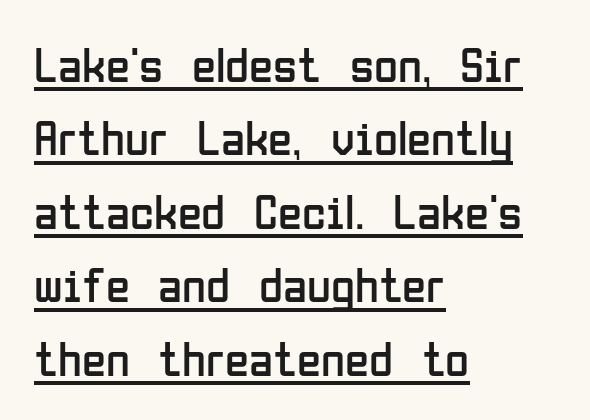
Q: Is the text bold? A: No.
Q: Is the text italic (slanted)? A: No, it is upright.
Q: Is the typeface a serif or a sans-serif typeface? A: Sans-serif.
Q: Is the text underlined? A: Yes.
Q: How is the paragraph aligned? A: Left-aligned.
Q: Is the spacing between letters normal or unusually wide? A: Normal.
Q: Is the spacing between lines tight, normal or loose? A: Normal.
Q: Width (condensed, normal, or wide)? A: Condensed.
Q: Stroke contrast? A: Low.
Q: x-height? A: Medium.
Q: Monospaced? A: No.
